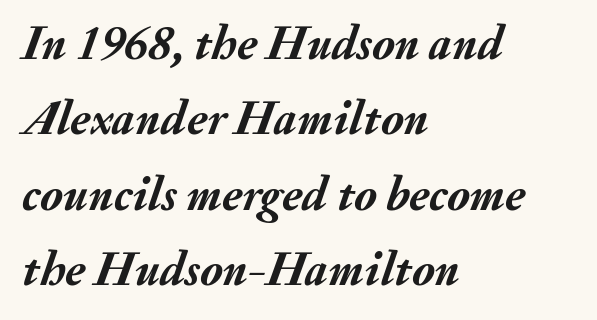
{"italic": "yes", "lean": "right", "slant_degrees": 20, "bold": "yes", "weight": "semibold", "width": "normal", "stroke_contrast": "medium", "x_height": "small", "monospaced": "no", "underline": "no", "align": "left", "line_spacing": "normal", "line_spacing_ratio": 1.57, "letter_spacing": "normal", "letter_spacing_em": 0.0, "glyph_px": 48}
